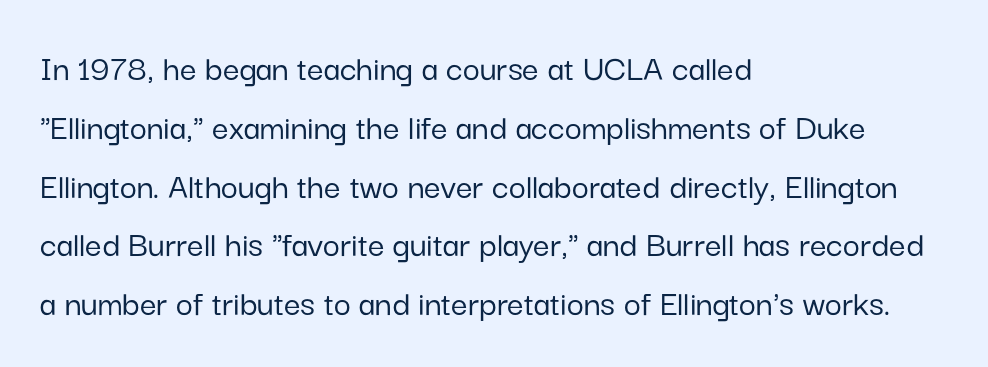
{"serif": "no", "italic": "no", "width": "normal", "stroke_contrast": "low", "x_height": "medium", "monospaced": "no", "underline": "no", "align": "left", "line_spacing": "normal", "line_spacing_ratio": 1.59, "letter_spacing": "normal", "letter_spacing_em": 0.0, "glyph_px": 37}
